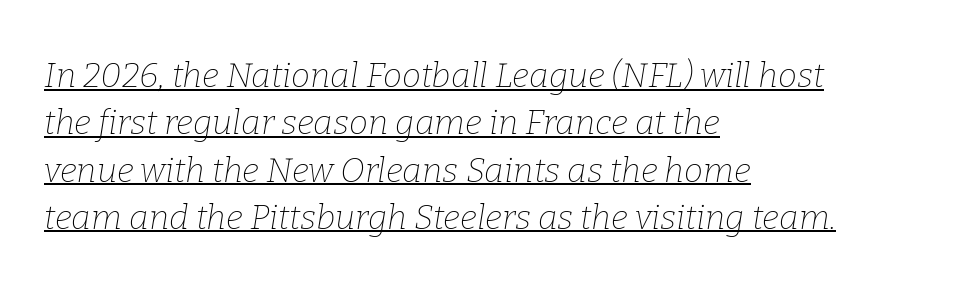
The image shows 34 px thin serif type, italic (leaning right); set left-aligned, normal line spacing (1.39x), normal letter spacing, underlined; low stroke contrast and a medium x-height.
